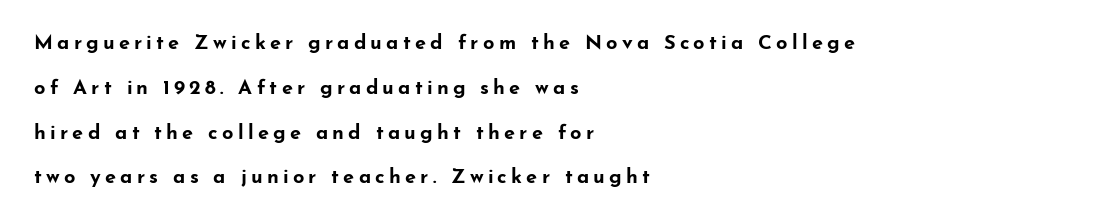
Q: Is the text bold? A: Yes.
Q: Is the text italic (slanted)? A: No, it is upright.
Q: Is the text underlined? A: No.
Q: How is the paragraph aligned? A: Left-aligned.
Q: Is the spacing between letters normal or unusually wide? A: Unusually wide.
Q: Is the spacing between lines tight, normal or loose? A: Loose.
